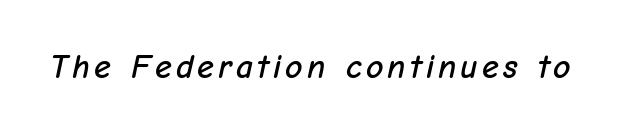
{"italic": "yes", "lean": "right", "slant_degrees": 12, "width": "normal", "stroke_contrast": "low", "x_height": "medium", "monospaced": "no", "underline": "no", "glyph_px": 34}
